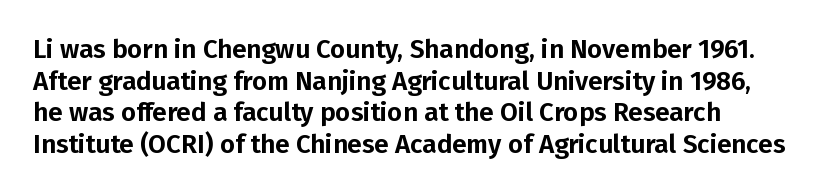
Q: Is the text italic (slanted)? A: No, it is upright.
Q: Is the text underlined? A: No.
Q: Is the spacing between letters normal or unusually wide? A: Normal.
